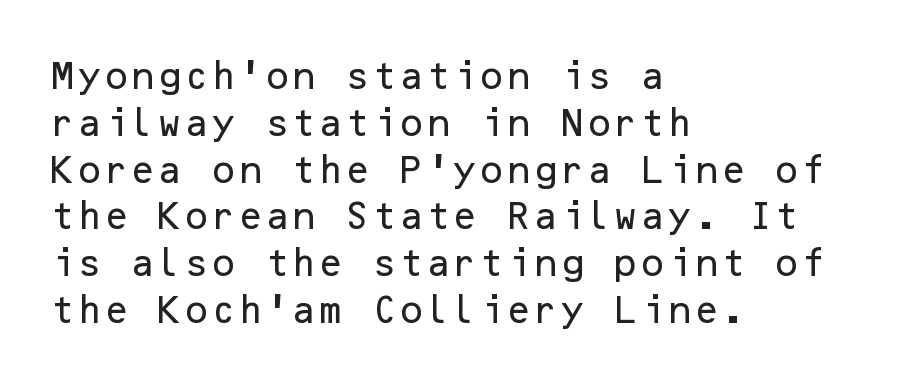
Q: Is the text italic (slanted)? A: No, it is upright.
Q: Is the typeface a serif or a sans-serif typeface? A: Sans-serif.
Q: Is the text underlined? A: No.
Q: How is the paragraph aligned? A: Left-aligned.
Q: Is the spacing between letters normal or unusually wide? A: Normal.
Q: Is the spacing between lines tight, normal or loose? A: Normal.
Q: Width (condensed, normal, or wide)? A: Normal.
Q: Stroke contrast? A: Low.
Q: x-height? A: Medium.
